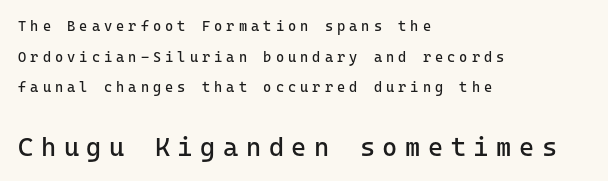
{"italic": "no", "bold": "no", "underline": "no", "align": "left", "line_spacing": "loose", "line_spacing_ratio": 2.19, "letter_spacing": "wide", "letter_spacing_em": 0.29, "larger_block": "second", "size_ratio": 1.86, "glyph_px": 26}
